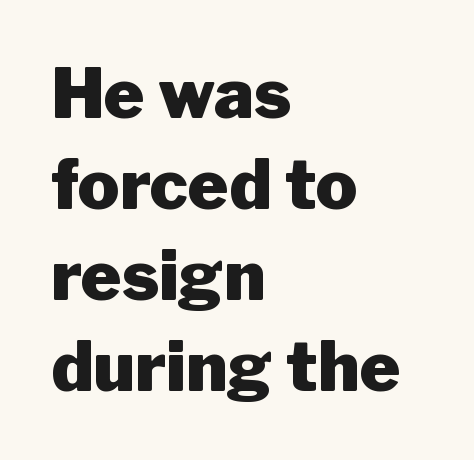
Does the copy run flush right? No — it runs flush left. Looks like regular typesetting: each glyph gets only the width it needs. Any mark beneath the type? The region is blank. Regular leading. Typesetter's note: full bold, strokes at maximum text heaviness. The letters sit at their default tracking, neither squeezed nor spread.
